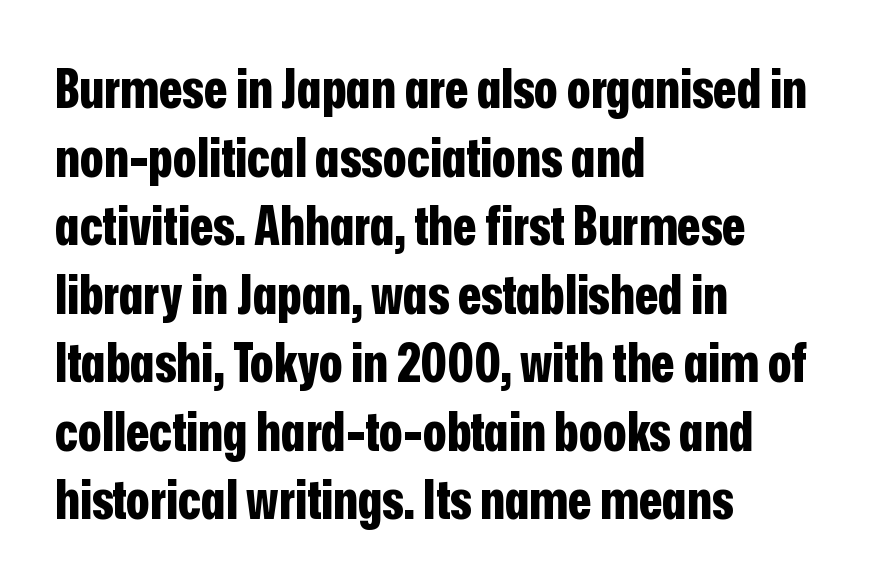
Q: Is the text bold? A: Yes.
Q: Is the text italic (slanted)? A: No, it is upright.
Q: Is the typeface a serif or a sans-serif typeface? A: Sans-serif.
Q: Is the text underlined? A: No.
Q: How is the paragraph aligned? A: Left-aligned.
Q: Is the spacing between letters normal or unusually wide? A: Normal.
Q: Is the spacing between lines tight, normal or loose? A: Normal.
Q: Width (condensed, normal, or wide)? A: Condensed.
Q: Stroke contrast? A: Low.
Q: x-height? A: Medium.
Q: Monospaced? A: No.
